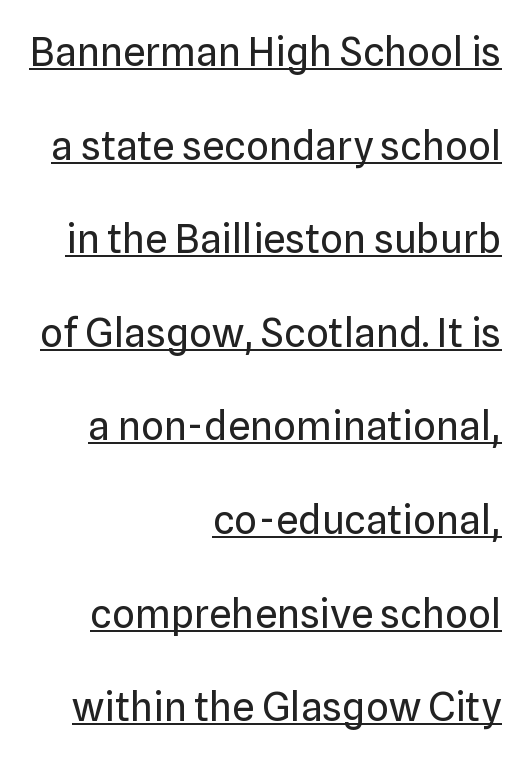
{"serif": "no", "italic": "no", "bold": "no", "weight": "regular", "width": "normal", "stroke_contrast": "low", "x_height": "medium", "monospaced": "no", "underline": "yes", "align": "right", "line_spacing": "loose", "line_spacing_ratio": 2.34, "letter_spacing": "normal", "letter_spacing_em": 0.0, "glyph_px": 40}
